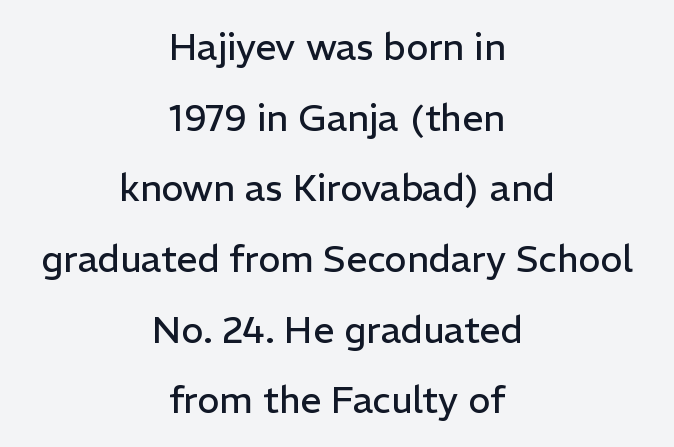
The image shows 37 px regular-weight sans-serif type, upright; set centered, loose line spacing (1.91x), normal letter spacing, not underlined; low stroke contrast and a medium x-height.
